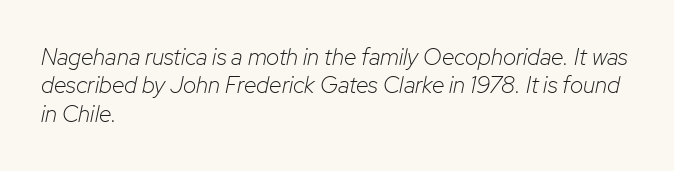
{"italic": "yes", "lean": "right", "slant_degrees": 12, "bold": "no", "underline": "no", "align": "left", "line_spacing_ratio": 1.23, "letter_spacing": "normal", "letter_spacing_em": 0.0, "glyph_px": 23}
